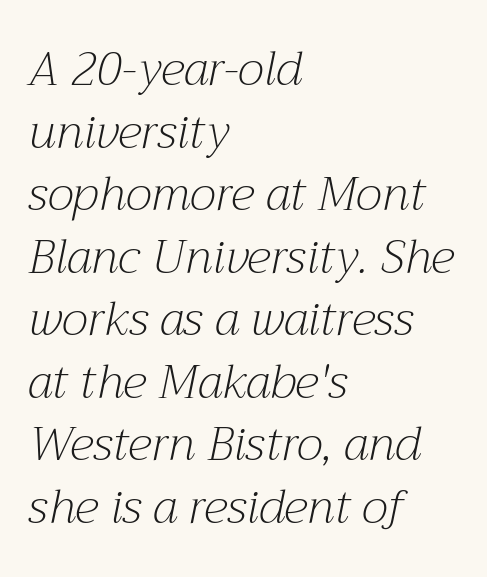
A typesetter would call this leading conventional body-copy spacing. Compared with a typical body face, this is equally light or lighter still. Is this a fixed-width face? No — the glyphs have proportional, varying widths. The paragraph has a hard left edge and a soft right edge. Nobody drew a line under any word here.
